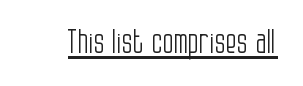
Q: Is the text bold? A: No.
Q: Is the text italic (slanted)? A: No, it is upright.
Q: Is the typeface a serif or a sans-serif typeface? A: Sans-serif.
Q: Is the text underlined? A: Yes.
Q: Is the spacing between letters normal or unusually wide? A: Normal.
Q: Width (condensed, normal, or wide)? A: Condensed.
Q: Stroke contrast? A: Low.
Q: x-height? A: Large.
Q: Monospaced? A: No.
